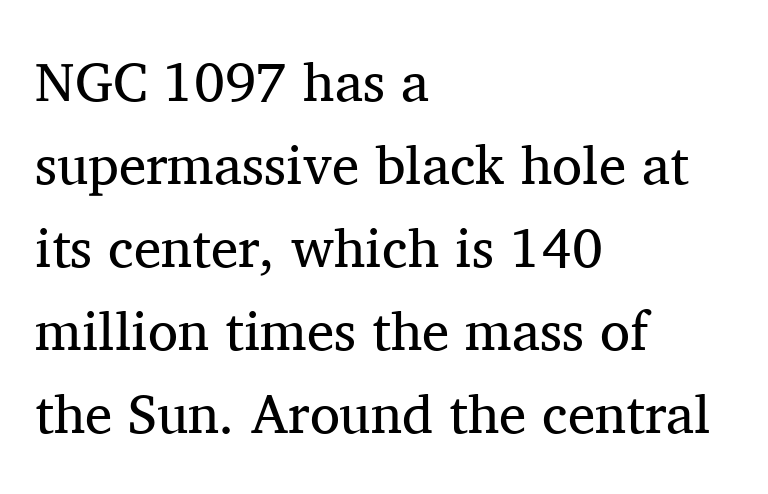
Q: Is the text bold? A: No.
Q: Is the text italic (slanted)? A: No, it is upright.
Q: Is the typeface a serif or a sans-serif typeface? A: Serif.
Q: Is the text underlined? A: No.
Q: How is the paragraph aligned? A: Left-aligned.
Q: Is the spacing between letters normal or unusually wide? A: Normal.
Q: Is the spacing between lines tight, normal or loose? A: Normal.
Q: Width (condensed, normal, or wide)? A: Normal.
Q: Stroke contrast? A: Medium.
Q: x-height? A: Medium.
Q: Monospaced? A: No.
